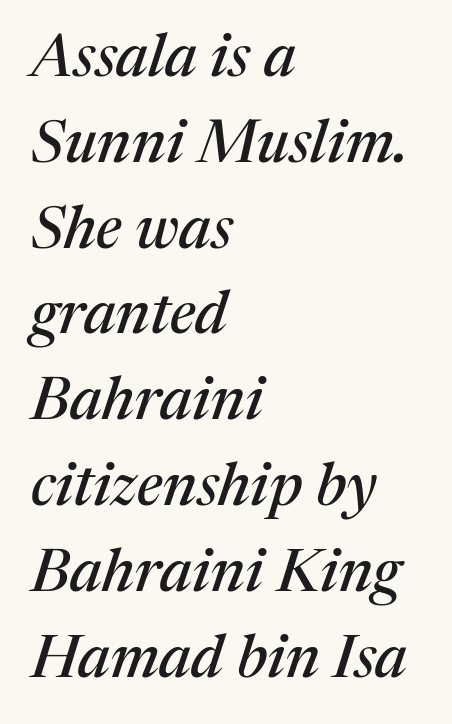
The image shows 60 px serif type, italic (leaning right); set left-aligned, normal line spacing (1.43x), normal letter spacing, not underlined; medium stroke contrast and a medium x-height.
